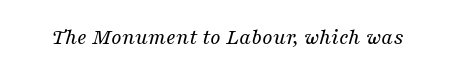
Lines of text with bare space underneath. The font's italic variant was chosen for this text. No letter is thick-stroked: the sample isn't bold. Spacing between characters is what you'd get straight out of the box.
